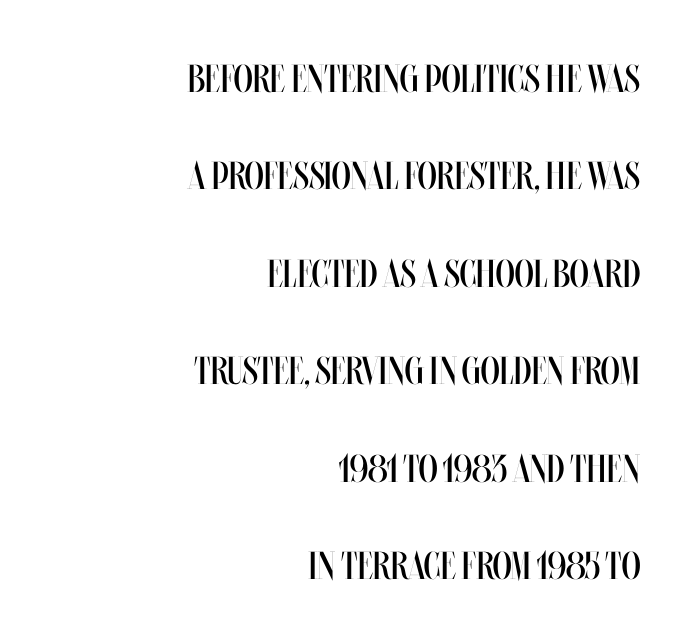
The image shows 39 px regular-weight, condensed type, upright; set right-aligned, loose line spacing (2.5x), normal letter spacing, not underlined; medium stroke contrast and a large x-height.
